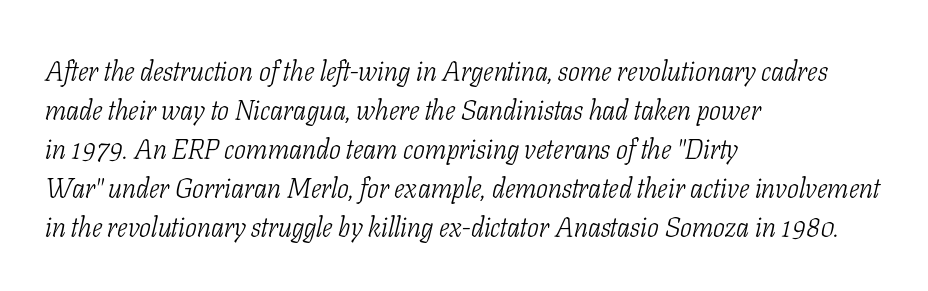
{"serif": "yes", "italic": "yes", "lean": "right", "slant_degrees": 11, "bold": "no", "weight": "light", "width": "condensed", "stroke_contrast": "low", "x_height": "medium", "monospaced": "no", "underline": "no", "align": "left", "line_spacing": "normal", "line_spacing_ratio": 1.39, "letter_spacing": "normal", "letter_spacing_em": 0.0, "glyph_px": 28}
